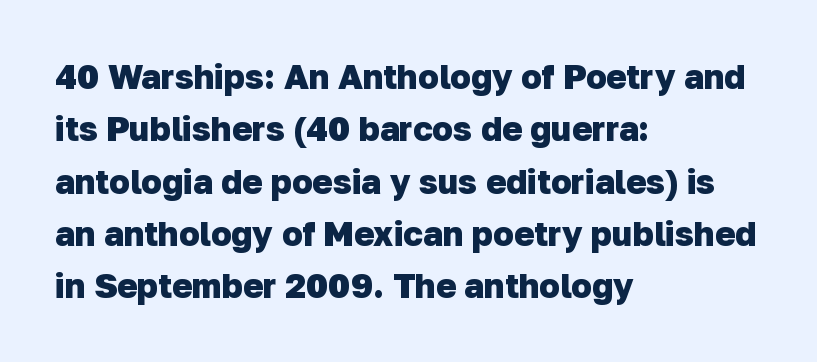
Q: Is the text bold? A: Yes.
Q: Is the typeface a serif or a sans-serif typeface? A: Sans-serif.
Q: Is the text underlined? A: No.
Q: How is the paragraph aligned? A: Left-aligned.
Q: Is the spacing between letters normal or unusually wide? A: Normal.
Q: Is the spacing between lines tight, normal or loose? A: Normal.
Q: Width (condensed, normal, or wide)? A: Normal.
Q: Stroke contrast? A: Low.
Q: x-height? A: Medium.
Q: Monospaced? A: No.
